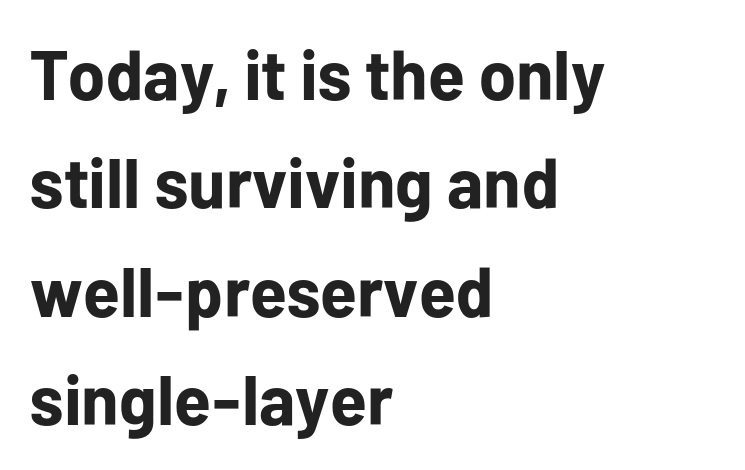
{"serif": "no", "italic": "no", "bold": "yes", "weight": "bold", "width": "normal", "stroke_contrast": "low", "x_height": "medium", "monospaced": "no", "underline": "no", "align": "left", "line_spacing": "normal", "line_spacing_ratio": 1.55, "letter_spacing": "normal", "letter_spacing_em": 0.0, "glyph_px": 70}
